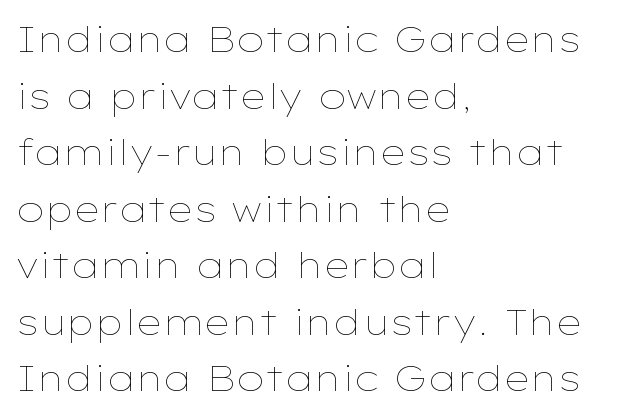
The image shows 36 px thin, wide type, upright; set left-aligned, normal line spacing (1.57x), normal letter spacing, not underlined; low stroke contrast and a medium x-height.
